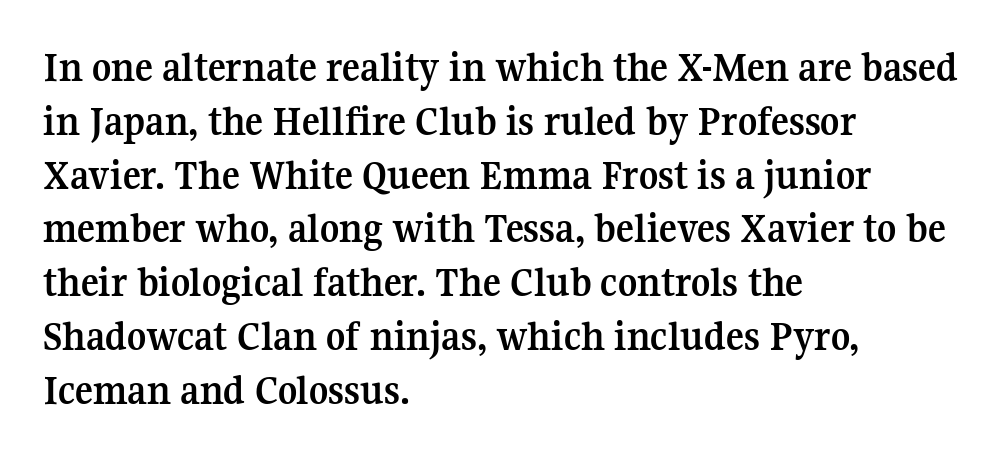
{"serif": "yes", "italic": "no", "bold": "yes", "weight": "semibold", "width": "normal", "stroke_contrast": "medium", "x_height": "medium", "monospaced": "no", "underline": "no", "align": "left", "line_spacing": "normal", "line_spacing_ratio": 1.28, "letter_spacing": "normal", "letter_spacing_em": 0.0, "glyph_px": 42}
